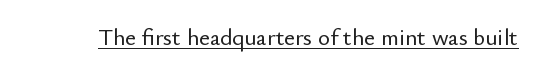
{"italic": "no", "underline": "yes", "letter_spacing": "normal", "letter_spacing_em": 0.0, "glyph_px": 23}
